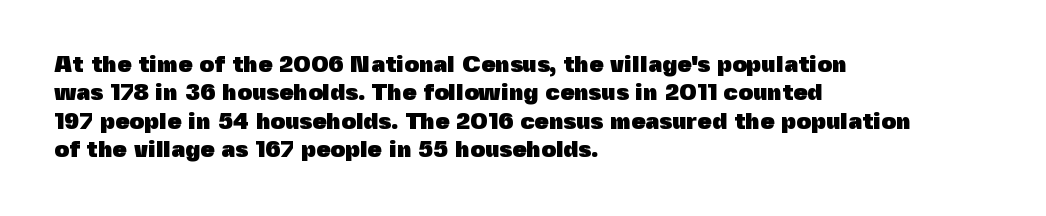
Plain, unruled lines of type. Heft: maximum for text — a bold. The tracking reads as untouched default to a designer's eye. Nope, not italic — everything's standing straight.
